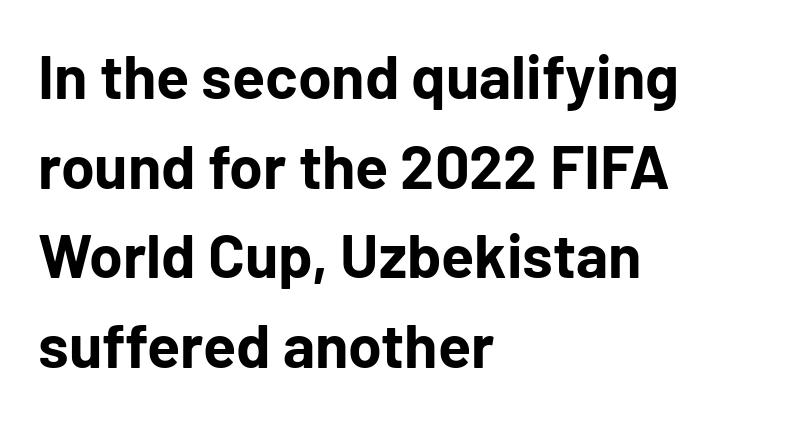
The image shows 61 px bold sans-serif type, upright; set left-aligned, normal line spacing (1.47x), normal letter spacing, not underlined; low stroke contrast and a medium x-height.
